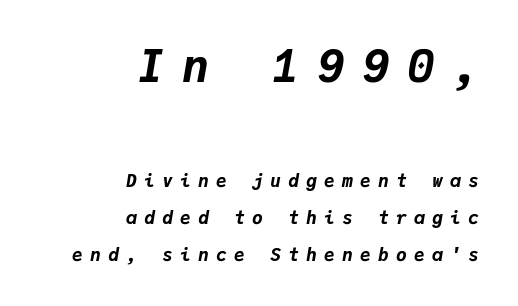
Q: Is the text bold? A: Yes.
Q: Is the text italic (slanted)? A: Yes, it leans right by about 9 degrees.
Q: Is the text underlined? A: No.
Q: How is the paragraph aligned? A: Right-aligned.
Q: Is the spacing between letters normal or unusually wide? A: Unusually wide.
Q: Is the spacing between lines tight, normal or loose? A: Loose.
Q: Which block of text is set in a larger size, the first (top) or the second (bottom)? A: The first (top) one.
Q: Width (condensed, normal, or wide)? A: Normal.
Q: Stroke contrast? A: Low.
Q: x-height? A: Medium.
Q: Monospaced? A: Yes.
